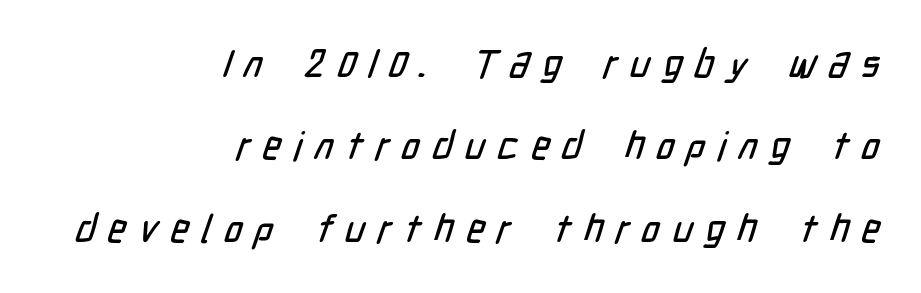
Unlike a traditional serif, this face leaves its strokes unadorned. A typesetter would call this heavily tracked-out type. Interline gaps are noticeably wide in this sample. The rag falls on the left side of this text block. Spacing verdict: proportional, widths tailored to each character. Plain, unruled lines of type.
